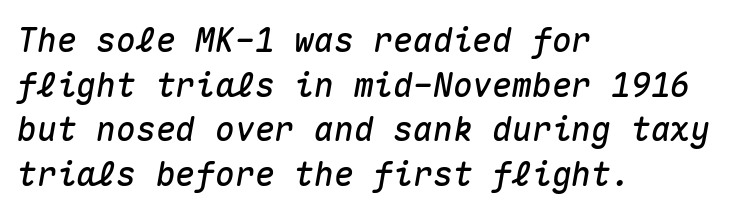
The image shows 33 px text type, italic (leaning right), monospaced; set left-aligned, normal line spacing (1.35x), normal letter spacing, not underlined; medium stroke contrast and a medium x-height.
